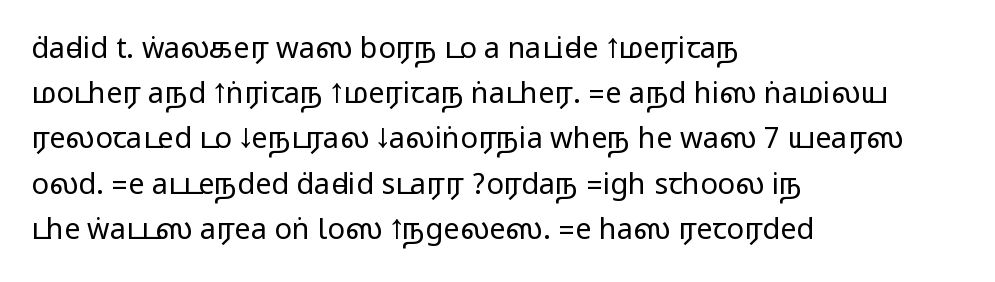
The image shows 29 px wide sans-serif type, upright; set left-aligned, normal line spacing (1.56x), normal letter spacing, not underlined; medium stroke contrast.
